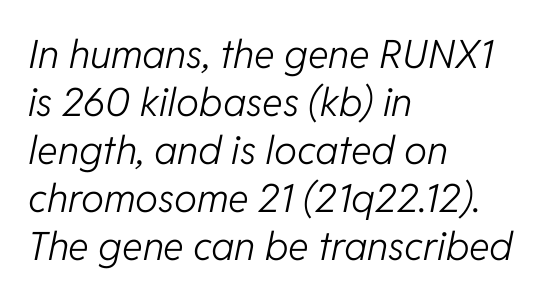
Q: Is the text bold? A: No.
Q: Is the text italic (slanted)? A: Yes, it leans right by about 11 degrees.
Q: Is the text underlined? A: No.
Q: How is the paragraph aligned? A: Left-aligned.
Q: Is the spacing between letters normal or unusually wide? A: Normal.
Q: Width (condensed, normal, or wide)? A: Normal.
Q: Stroke contrast? A: Low.
Q: x-height? A: Medium.
Q: Monospaced? A: No.
